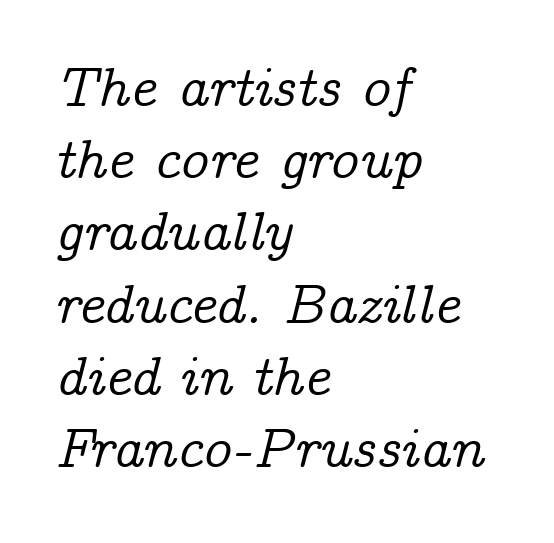
Notice how descenders clear the ascenders below comfortably — that's standard leading. Quick note: italic. Looks like regular typesetting: each glyph gets only the width it needs. Caption: multi-line text, flush left, ragged right.
